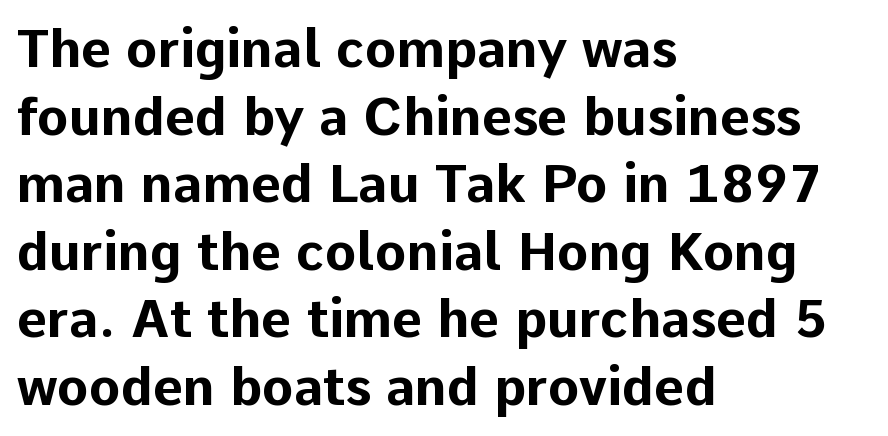
The font's upright variant was chosen for this text. This sample uses plain, unmodified letter spacing. These lines carry a lot of weight — the face is fully bold. A typesetter would label this face a sans.
